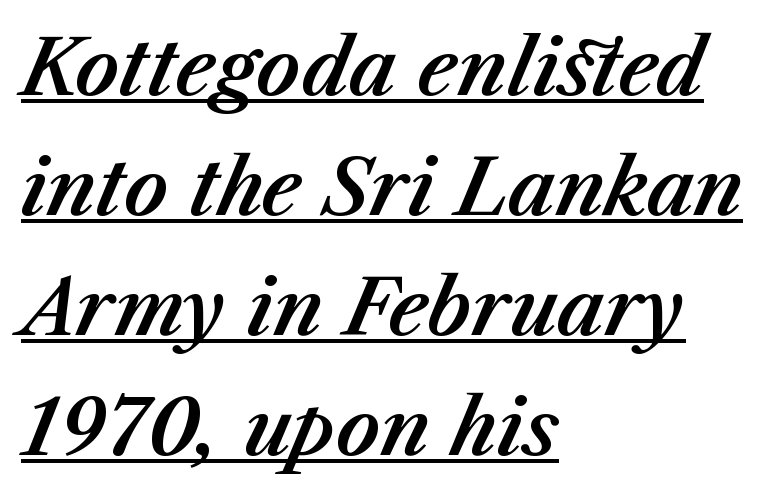
The image shows 76 px text type, italic (leaning right); set left-aligned, normal line spacing (1.58x), normal letter spacing, underlined; medium stroke contrast and a medium x-height.
